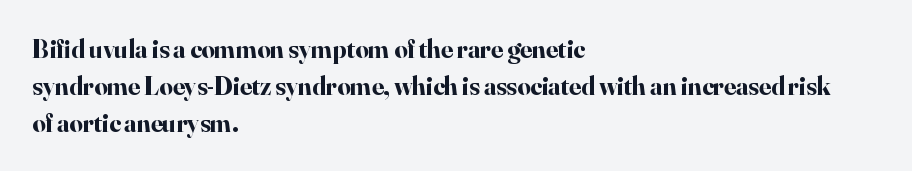
These words are printed bold, with thick strokes throughout. Between one letter and the next there's only the usual sliver of space. The letters stand straight up with perfectly vertical stems. The rendering anchors every line to the left-hand side. The leading is moderate, giving the passage an even texture.
